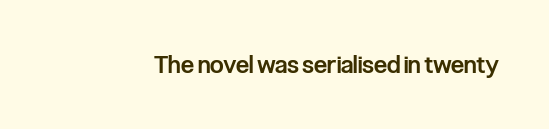
The image shows 24 px text type, upright; set normal letter spacing, not underlined.
